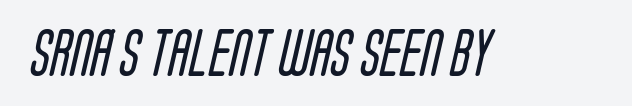
{"serif": "no", "bold": "no", "weight": "regular", "width": "condensed", "stroke_contrast": "low", "x_height": "large", "monospaced": "no", "underline": "no", "letter_spacing": "normal", "letter_spacing_em": 0.0, "glyph_px": 47}
